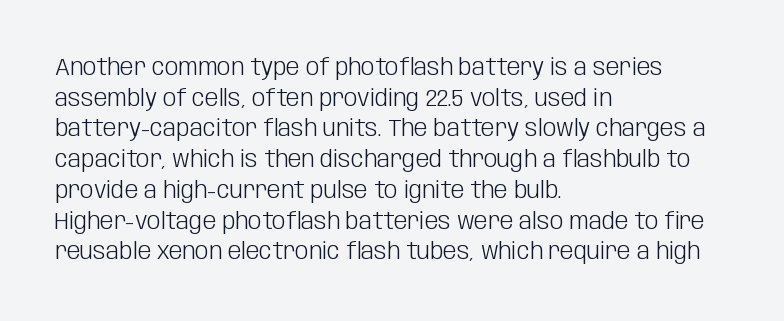
Is the type heavy? It reads as light-to-regular instead. Leftover space on each line is placed entirely after the last word. Characters follow at the spacing the type designer built in. The passage shown stacks its lines at a standard gap.
